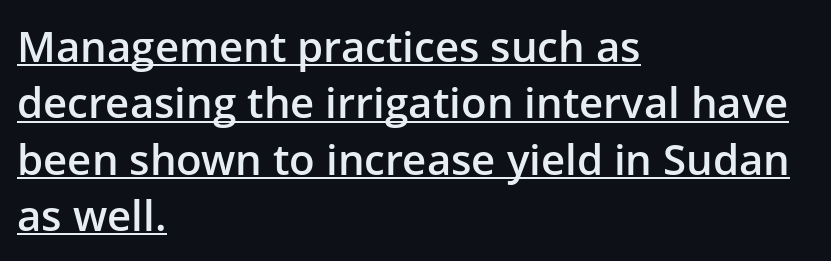
The image shows 42 px semibold sans-serif type, upright; set left-aligned, normal line spacing (1.34x), normal letter spacing, underlined; low stroke contrast and a medium x-height.
